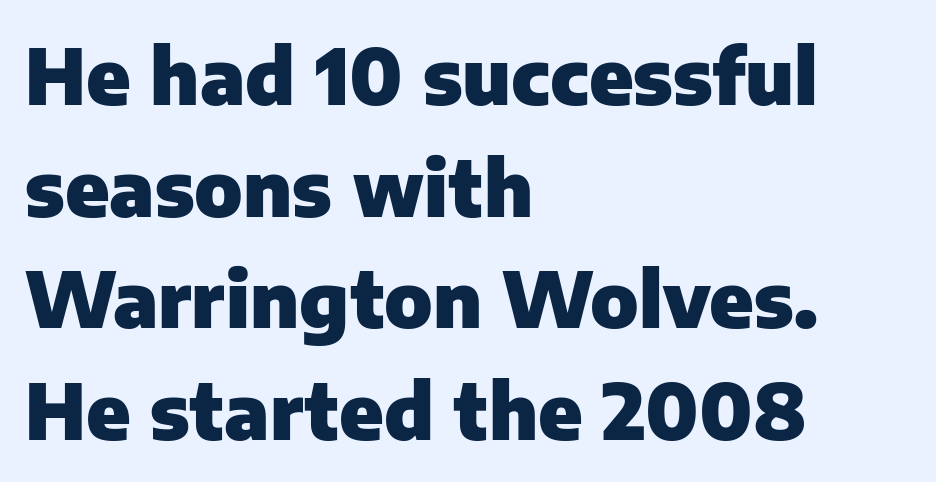
{"serif": "no", "italic": "no", "bold": "yes", "weight": "heavy", "width": "normal", "stroke_contrast": "low", "x_height": "medium", "monospaced": "no", "underline": "no", "align": "left", "line_spacing": "normal", "line_spacing_ratio": 1.45, "letter_spacing": "normal", "letter_spacing_em": 0.0, "glyph_px": 77}
